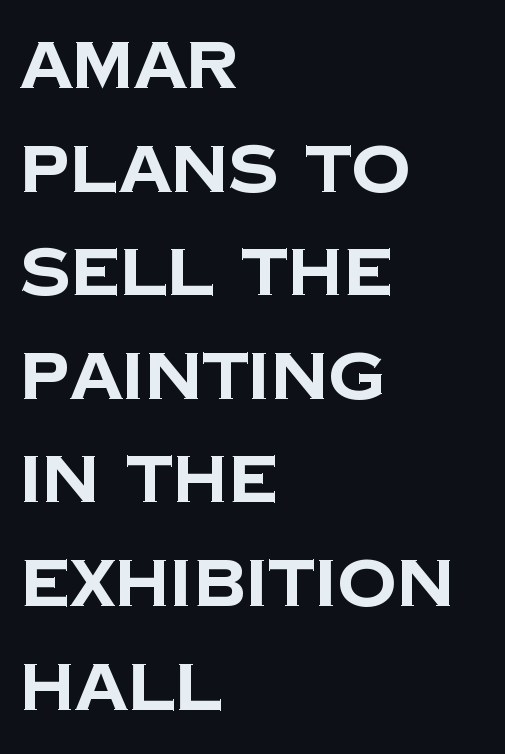
{"serif": "no", "bold": "yes", "weight": "bold", "width": "normal", "stroke_contrast": "low", "x_height": "large", "monospaced": "no", "underline": "no", "align": "left", "line_spacing": "normal", "line_spacing_ratio": 1.57, "letter_spacing": "normal", "letter_spacing_em": 0.0, "glyph_px": 66}
